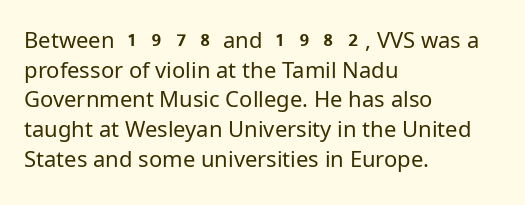
The image shows 22 px text type, upright; set left-aligned, normal line spacing (1.35x), normal letter spacing, not underlined.
